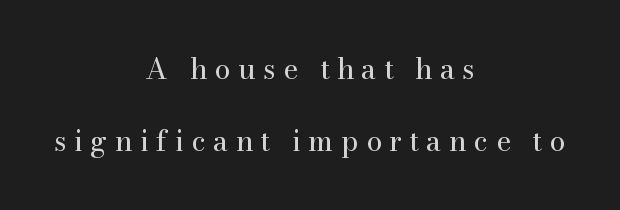
The image shows 29 px regular-weight serif type, upright; set centered, loose line spacing (2.49x), unusually wide letter spacing (+0.25 em), not underlined; medium stroke contrast and a small x-height.
